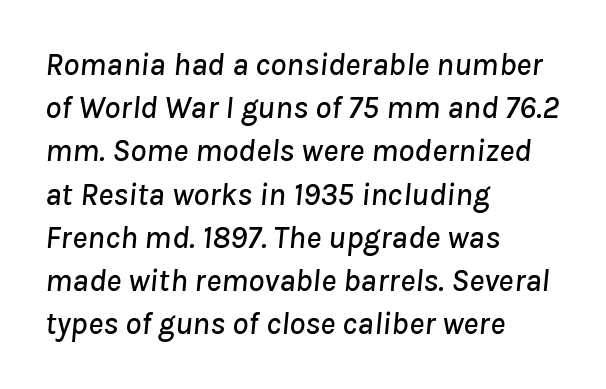
Q: Is the text italic (slanted)? A: Yes, it leans right by about 8 degrees.
Q: Is the text underlined? A: No.
Q: How is the paragraph aligned? A: Left-aligned.
Q: Is the spacing between letters normal or unusually wide? A: Normal.
Q: Is the spacing between lines tight, normal or loose? A: Normal.
Q: Width (condensed, normal, or wide)? A: Normal.
Q: Stroke contrast? A: Low.
Q: x-height? A: Medium.
Q: Monospaced? A: No.
